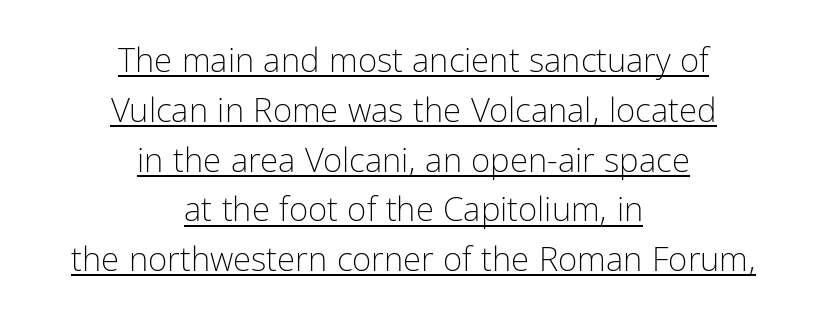
No letter is thick-stroked: the sample isn't bold. Classification — sans serif. A rule runs beneath these lines of type. Short and long lines alike share a common midpoint. Proportional: the letters do not fall into vertical columns.
